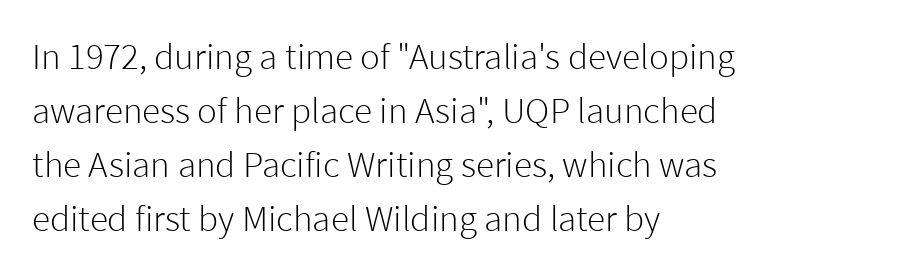
Q: Is the text bold? A: No.
Q: Is the text italic (slanted)? A: No, it is upright.
Q: Is the typeface a serif or a sans-serif typeface? A: Sans-serif.
Q: Is the text underlined? A: No.
Q: How is the paragraph aligned? A: Left-aligned.
Q: Is the spacing between letters normal or unusually wide? A: Normal.
Q: Is the spacing between lines tight, normal or loose? A: Normal.
Q: Width (condensed, normal, or wide)? A: Normal.
Q: Stroke contrast? A: Low.
Q: x-height? A: Medium.
Q: Monospaced? A: No.
